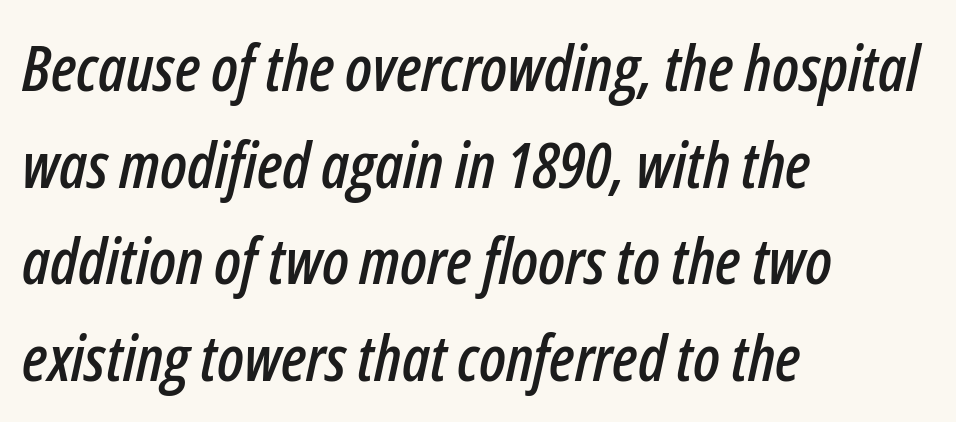
{"italic": "yes", "lean": "right", "slant_degrees": 12, "width": "condensed", "stroke_contrast": "low", "x_height": "medium", "monospaced": "no", "underline": "no", "align": "left", "line_spacing": "normal", "line_spacing_ratio": 1.51, "letter_spacing": "normal", "letter_spacing_em": 0.0, "glyph_px": 64}
